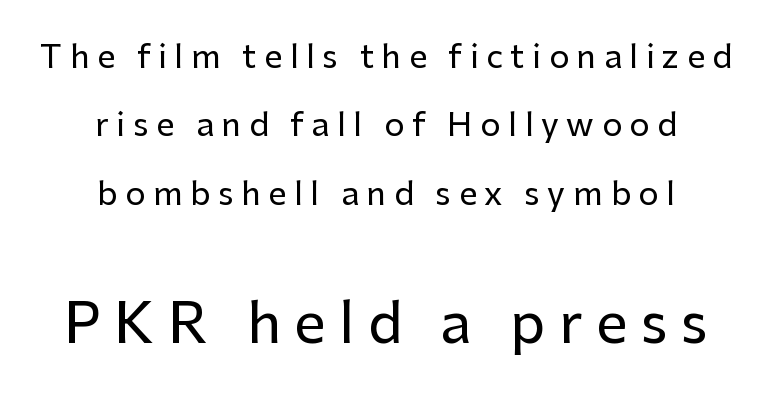
{"serif": "no", "italic": "no", "width": "normal", "stroke_contrast": "low", "x_height": "medium", "monospaced": "no", "underline": "no", "align": "center", "line_spacing": "loose", "line_spacing_ratio": 2.14, "letter_spacing": "wide", "letter_spacing_em": 0.24, "larger_block": "second", "size_ratio": 1.75, "glyph_px": 56}
